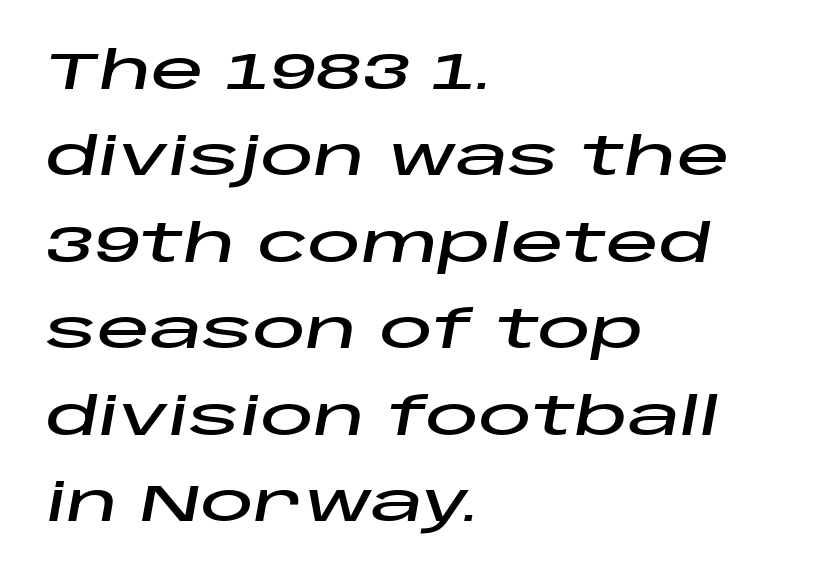
{"italic": "yes", "lean": "right", "slant_degrees": 10, "width": "wide", "stroke_contrast": "low", "x_height": "large", "monospaced": "no", "underline": "no", "align": "left", "line_spacing": "normal", "line_spacing_ratio": 1.63, "letter_spacing": "normal", "letter_spacing_em": 0.0, "glyph_px": 53}
